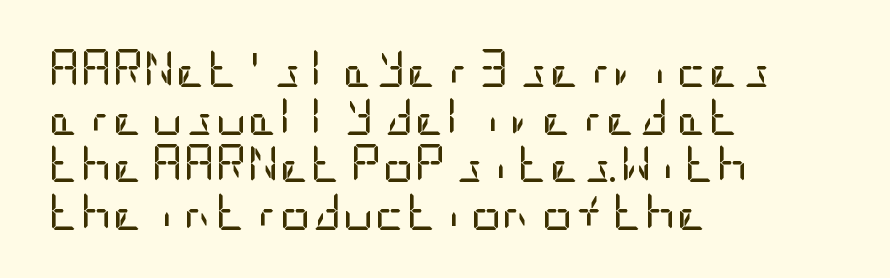
Letters have the restrained weight of plain body copy at most. Honestly, the letter spacing is just normal — you wouldn't notice it. Every stem runs plumb, perpendicular to the baseline. The font family rendered here belongs to the sans-serif group. The string is rendered with underlining switched off.
